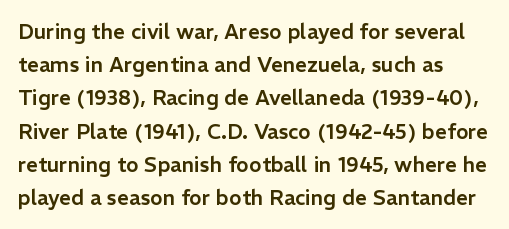
Q: Is the text italic (slanted)? A: No, it is upright.
Q: Is the text underlined? A: No.
Q: Is the spacing between letters normal or unusually wide? A: Normal.
Q: Is the spacing between lines tight, normal or loose? A: Normal.
